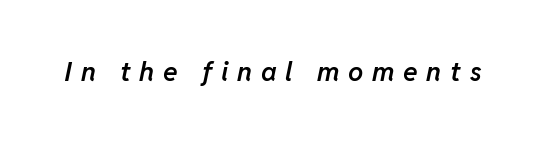
The sample has been set in demibold, a notch under bold. Someone cranked the tracking dial way up on this one. Rendered with sloped, italic letterforms. Each row of text sits above clean, open space.
